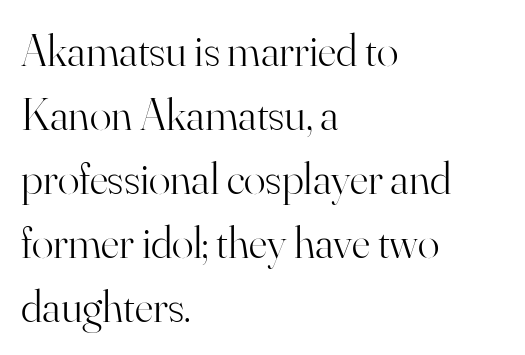
Q: Is the text bold? A: No.
Q: Is the text italic (slanted)? A: No, it is upright.
Q: Is the typeface a serif or a sans-serif typeface? A: Serif.
Q: Is the text underlined? A: No.
Q: How is the paragraph aligned? A: Left-aligned.
Q: Is the spacing between letters normal or unusually wide? A: Normal.
Q: Is the spacing between lines tight, normal or loose? A: Normal.
Q: Width (condensed, normal, or wide)? A: Normal.
Q: Stroke contrast? A: High.
Q: x-height? A: Small.
Q: Monospaced? A: No.
